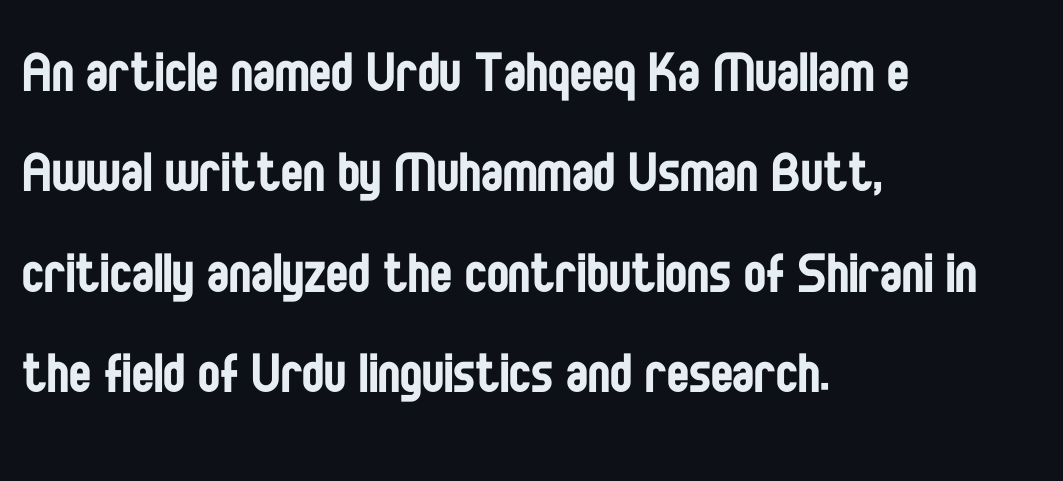
The image shows 66 px regular-weight, condensed sans-serif type, upright; set left-aligned, normal line spacing (1.52x), normal letter spacing, not underlined; low stroke contrast and a large x-height.
